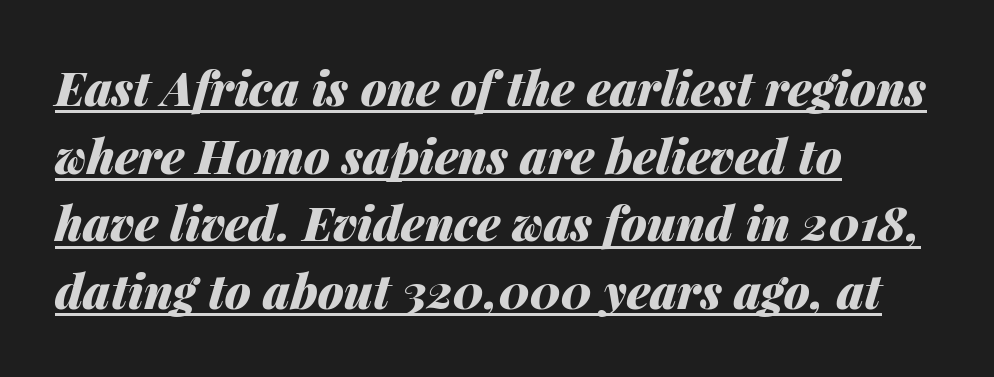
Students, observe the line beneath the letters — that is underlining. Caption: standard tracking, unaltered. Is the type bold? Yes — the strokes are clearly thick and heavy. Alignment: flush left. There's an unmistakable incline to the writing here.
